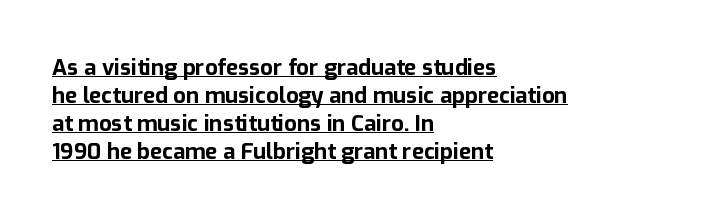
Posture: vertical. The specimen includes a rule beneath the text block's lines. Compared with typical body copy, the letter spacing here is the same. These lines sit exactly where default settings would place them. Heavy-handed strokes throughout: this text is bold.
